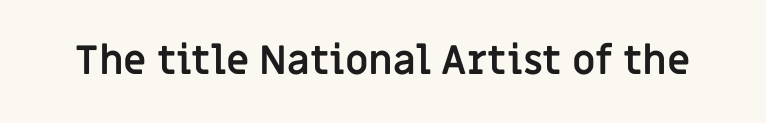
The image shows 40 px semibold sans-serif type, upright; set normal letter spacing, not underlined; low stroke contrast and a large x-height.
